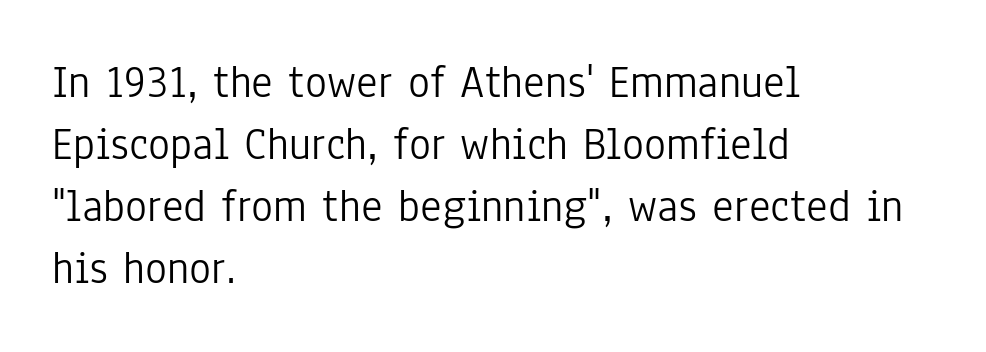
The image shows 46 px light, condensed sans-serif type, upright; set left-aligned, normal line spacing (1.35x), normal letter spacing, not underlined; low stroke contrast and a medium x-height.
